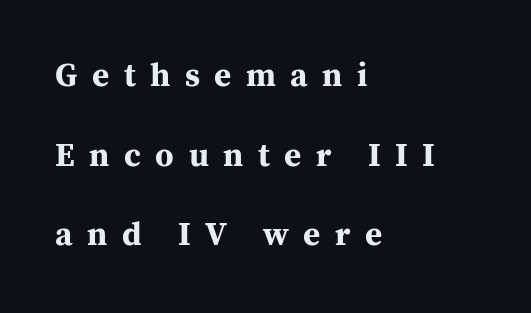
{"serif": "yes", "italic": "no", "bold": "yes", "weight": "bold", "width": "normal", "stroke_contrast": "medium", "x_height": "medium", "monospaced": "no", "underline": "no", "align": "left", "line_spacing": "loose", "line_spacing_ratio": 2.41, "letter_spacing": "wide", "letter_spacing_em": 0.44, "glyph_px": 33}
